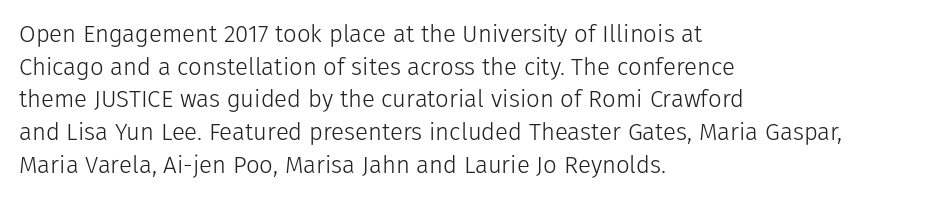
Q: Is the text bold? A: No.
Q: Is the text italic (slanted)? A: No, it is upright.
Q: Is the text underlined? A: No.
Q: How is the paragraph aligned? A: Left-aligned.
Q: Is the spacing between letters normal or unusually wide? A: Normal.
Q: Is the spacing between lines tight, normal or loose? A: Normal.
